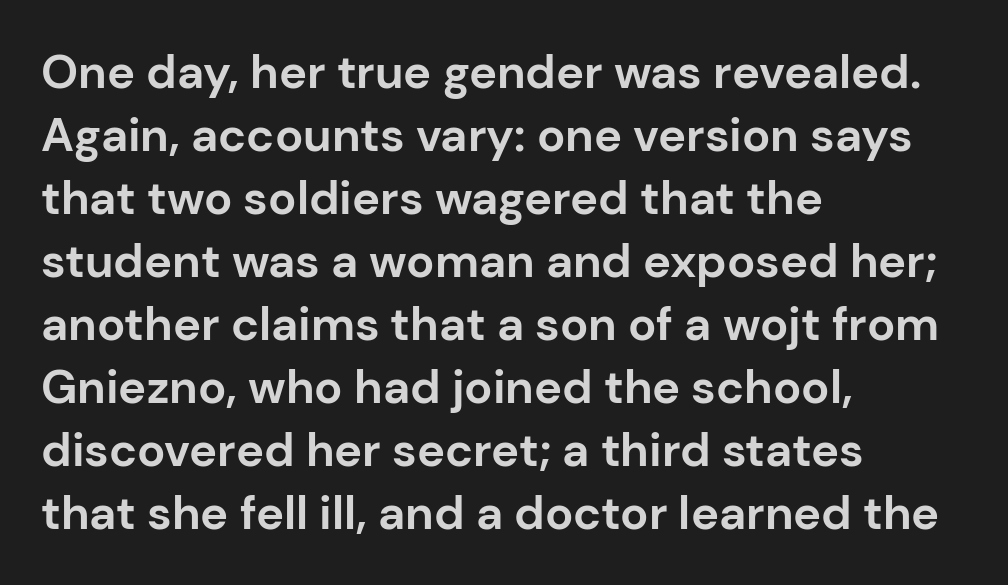
The axis of the letterforms is exactly vertical. Stroke thickness is high; the sample reads as a true bold. Serifs: no, the terminals of the letterforms are clean. Varying glyph widths throughout — classic text-font behaviour. The typesetter chose a ragged-right arrangement here. The letterforms sit shoulder to shoulder at normal distance.
